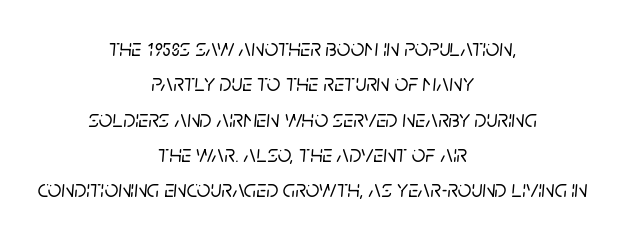
{"italic": "yes", "lean": "right", "slant_degrees": 5, "underline": "no", "align": "center", "line_spacing": "normal", "line_spacing_ratio": 1.47, "letter_spacing": "normal", "letter_spacing_em": 0.0, "glyph_px": 24}
